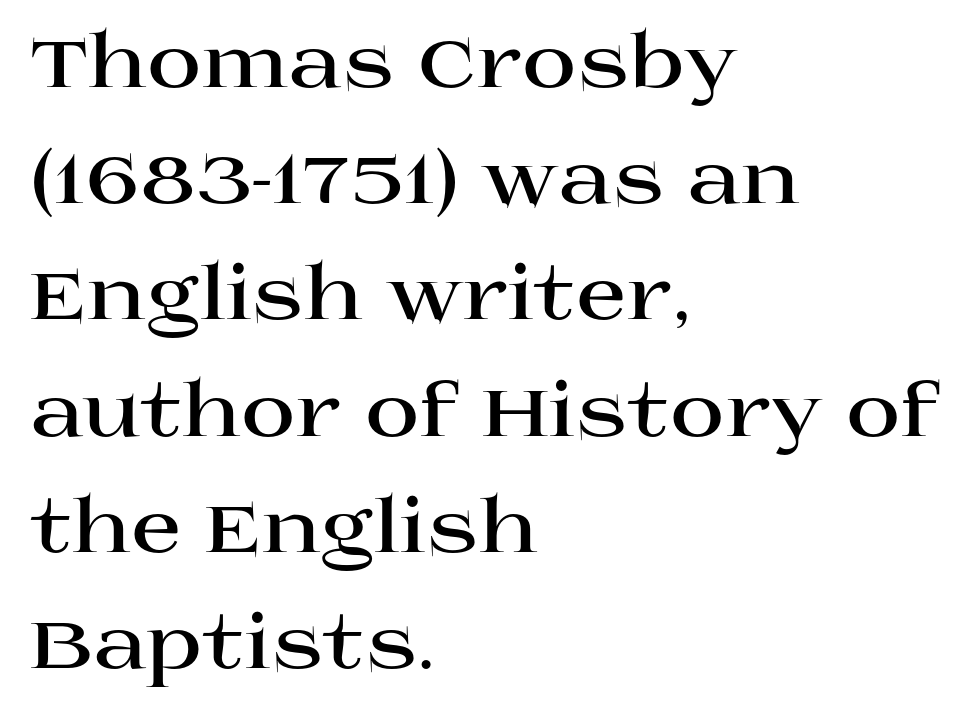
Q: Is the text bold? A: Yes.
Q: Is the text italic (slanted)? A: No, it is upright.
Q: Is the typeface a serif or a sans-serif typeface? A: Serif.
Q: Is the text underlined? A: No.
Q: How is the paragraph aligned? A: Left-aligned.
Q: Is the spacing between letters normal or unusually wide? A: Normal.
Q: Is the spacing between lines tight, normal or loose? A: Normal.
Q: Width (condensed, normal, or wide)? A: Wide.
Q: Stroke contrast? A: High.
Q: x-height? A: Large.
Q: Monospaced? A: No.
